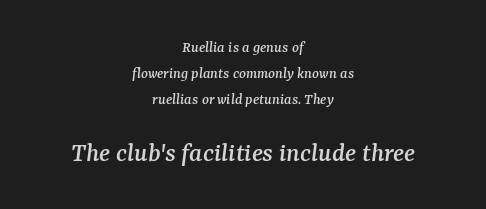
{"serif": "yes", "italic": "yes", "lean": "right", "slant_degrees": 7, "width": "normal", "stroke_contrast": "medium", "x_height": "medium", "monospaced": "no", "underline": "no", "align": "center", "line_spacing": "normal", "line_spacing_ratio": 1.61, "letter_spacing": "normal", "letter_spacing_em": 0.0, "larger_block": "second", "size_ratio": 1.75, "glyph_px": 28}
